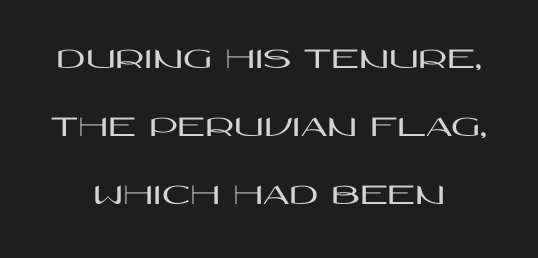
The image shows 31 px wide sans-serif type, upright; set centered, loose line spacing (2.2x), normal letter spacing, not underlined; high stroke contrast and a large x-height.
